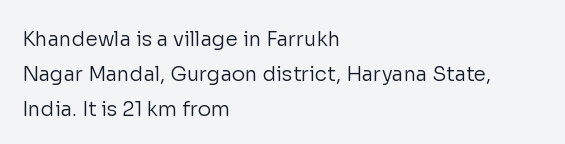
These lines stack with their left ends in a neat column. The string is rendered with underlining switched off. Vertical strokes here are truly vertical. No heavy texture on the line: the type isn't bold. How are the letters spaced? Ordinarily, with no added tracking.
